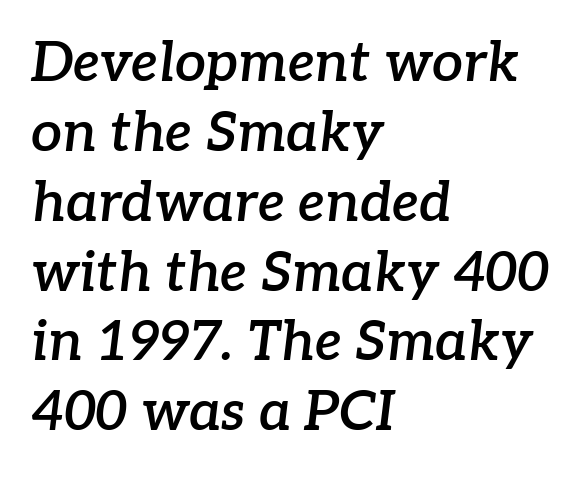
Q: Is the text bold? A: Semi-bold.
Q: Is the text italic (slanted)? A: Yes, it leans right by about 7 degrees.
Q: Is the typeface a serif or a sans-serif typeface? A: Serif.
Q: Is the text underlined? A: No.
Q: How is the paragraph aligned? A: Left-aligned.
Q: Is the spacing between letters normal or unusually wide? A: Normal.
Q: Is the spacing between lines tight, normal or loose? A: Normal.
Q: Width (condensed, normal, or wide)? A: Normal.
Q: Stroke contrast? A: Low.
Q: x-height? A: Medium.
Q: Monospaced? A: No.
